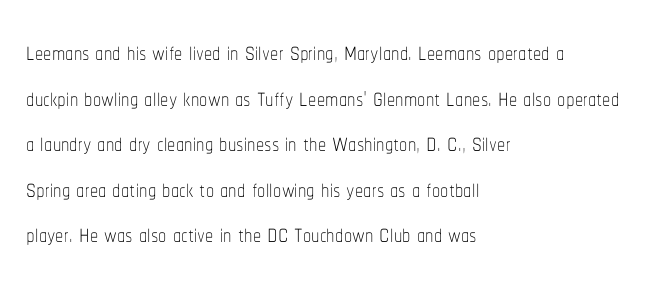
The baseline area is clear. These lines stack with their left ends in a neat column. Heft: none added — not bold. Nope, not italic — everything's standing straight. The face used here is proportionally spaced, like ordinary book or web type. Spacing between characters is what you'd get straight out of the box.
